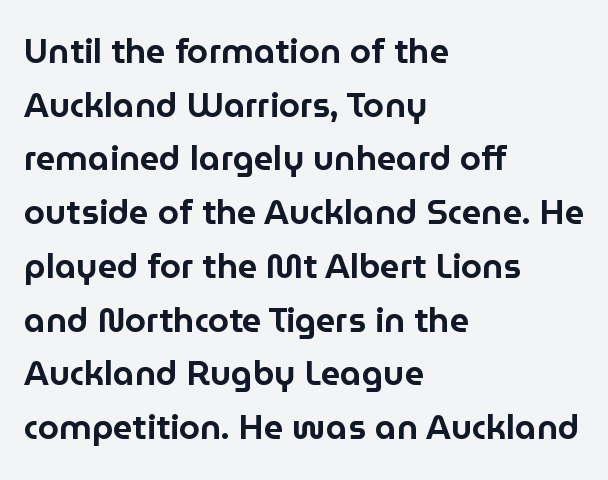
The image shows 34 px sans-serif type, upright; set left-aligned, normal line spacing (1.58x), normal letter spacing, not underlined; low stroke contrast and a medium x-height.
